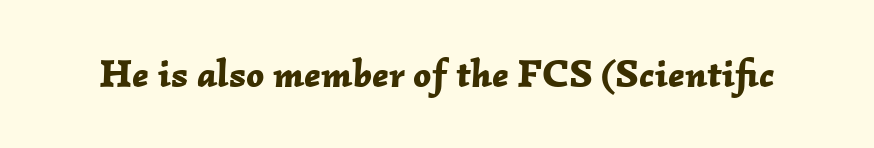
{"italic": "yes", "lean": "right", "slant_degrees": 2, "bold": "yes", "weight": "bold", "width": "normal", "stroke_contrast": "low", "x_height": "medium", "monospaced": "no", "underline": "no", "letter_spacing": "normal", "letter_spacing_em": 0.0, "glyph_px": 39}
